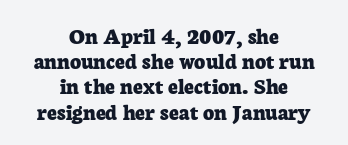
Q: Is the text bold? A: Yes.
Q: Is the text italic (slanted)? A: No, it is upright.
Q: Is the text underlined? A: No.
Q: How is the paragraph aligned? A: Centered.
Q: Is the spacing between letters normal or unusually wide? A: Normal.
Q: Is the spacing between lines tight, normal or loose? A: Tight.
